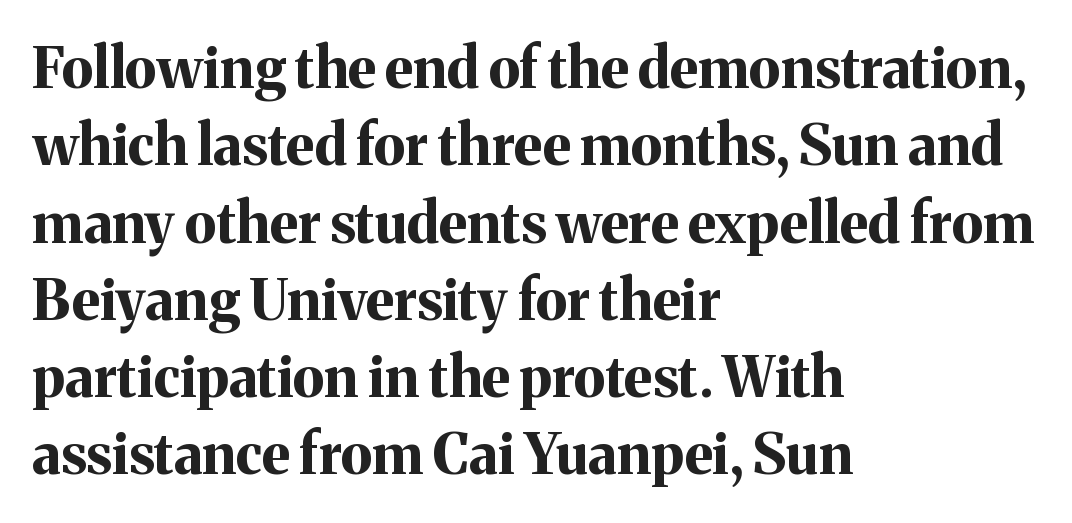
The image shows 56 px bold serif type, upright; set left-aligned, normal line spacing (1.38x), normal letter spacing, not underlined; medium stroke contrast and a medium x-height.
